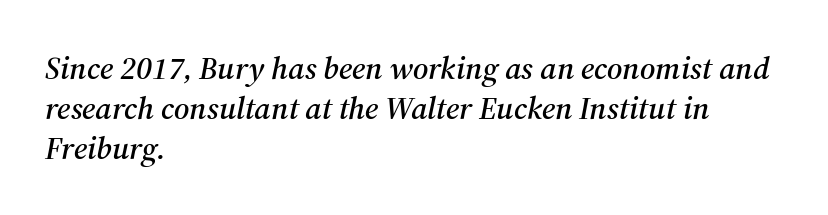
{"serif": "yes", "italic": "yes", "lean": "right", "slant_degrees": 12, "width": "normal", "stroke_contrast": "medium", "x_height": "medium", "monospaced": "no", "underline": "no", "align": "left", "line_spacing": "normal", "line_spacing_ratio": 1.25, "letter_spacing": "normal", "letter_spacing_em": 0.0, "glyph_px": 32}
